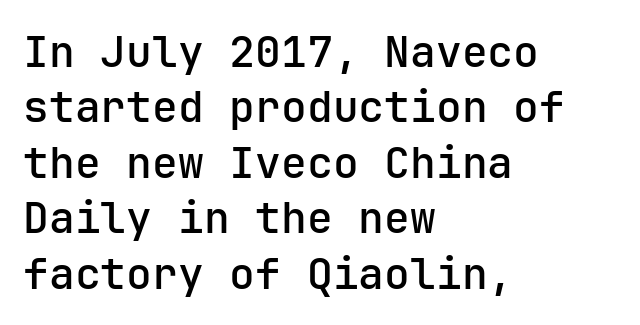
{"serif": "no", "italic": "no", "width": "normal", "stroke_contrast": "low", "x_height": "medium", "monospaced": "yes", "underline": "no", "align": "left", "line_spacing": "normal", "line_spacing_ratio": 1.29, "letter_spacing": "normal", "letter_spacing_em": 0.0, "glyph_px": 43}
